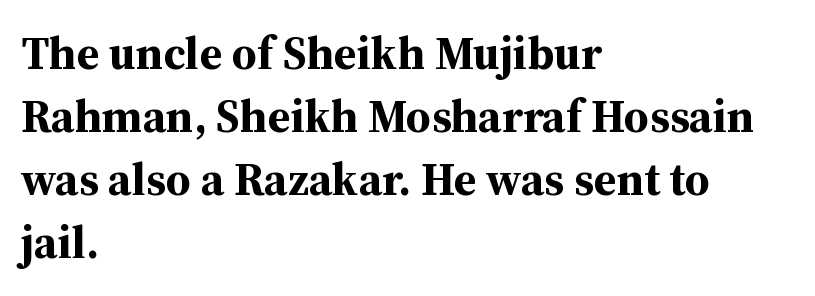
The image shows 46 px bold serif type, upright; set left-aligned, normal line spacing (1.37x), normal letter spacing, not underlined; medium stroke contrast and a medium x-height.
